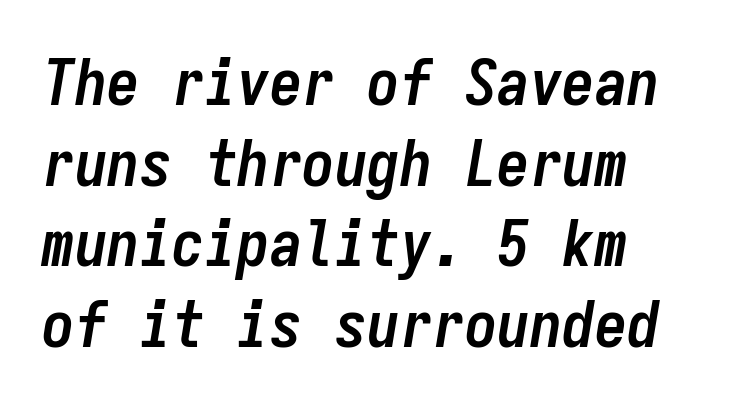
Q: Is the text bold? A: Yes.
Q: Is the text italic (slanted)? A: Yes, it leans right by about 9 degrees.
Q: Is the text underlined? A: No.
Q: How is the paragraph aligned? A: Left-aligned.
Q: Is the spacing between letters normal or unusually wide? A: Normal.
Q: Width (condensed, normal, or wide)? A: Condensed.
Q: Stroke contrast? A: Low.
Q: x-height? A: Medium.
Q: Monospaced? A: Yes.
